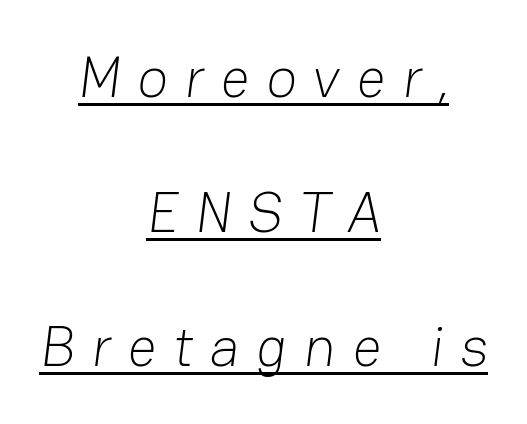
I'd call this a sans setting — the letters go barefoot. Varying glyph widths throughout — classic text-font behaviour. The characters are drawn with everyday or finer stroke widths. The string is rendered with underlining switched on. The text block is weighted toward neither margin, spreading evenly from the middle.
